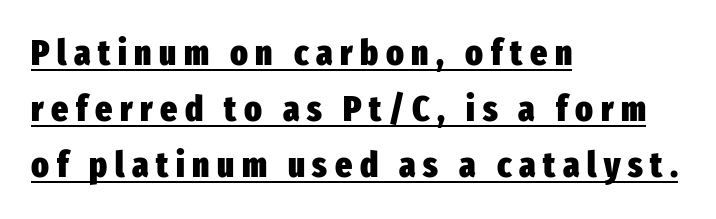
The image shows 36 px heavy, condensed sans-serif type, upright; set left-aligned, normal line spacing (1.56x), unusually wide letter spacing (+0.21 em), underlined; low stroke contrast and a medium x-height.
